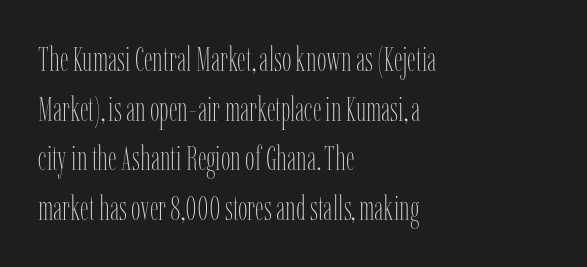
{"italic": "no", "bold": "no", "weight": "thin", "width": "condensed", "stroke_contrast": "low", "x_height": "medium", "monospaced": "no", "underline": "no", "align": "left", "line_spacing": "normal", "line_spacing_ratio": 1.46, "letter_spacing": "normal", "letter_spacing_em": 0.0, "glyph_px": 34}
